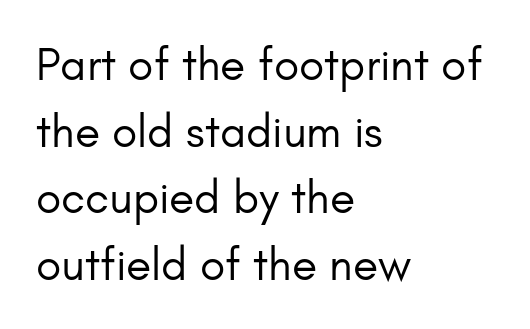
The image shows 46 px regular-weight sans-serif type, upright; set left-aligned, normal line spacing (1.45x), normal letter spacing, not underlined; low stroke contrast and a small x-height.
